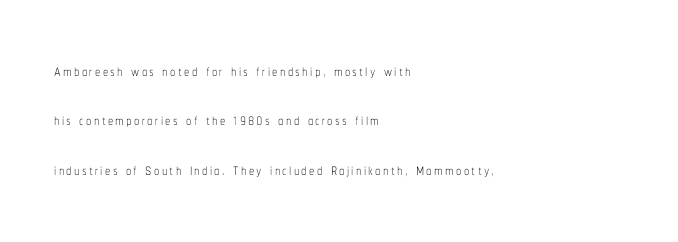
Horizontal bands of white between lines are thick stripes. One-word summary of the alignment: left. Anything drawn beneath the words? Only blank space. Upright lettering throughout. The face looks like a standard text weight, possibly lighter.
